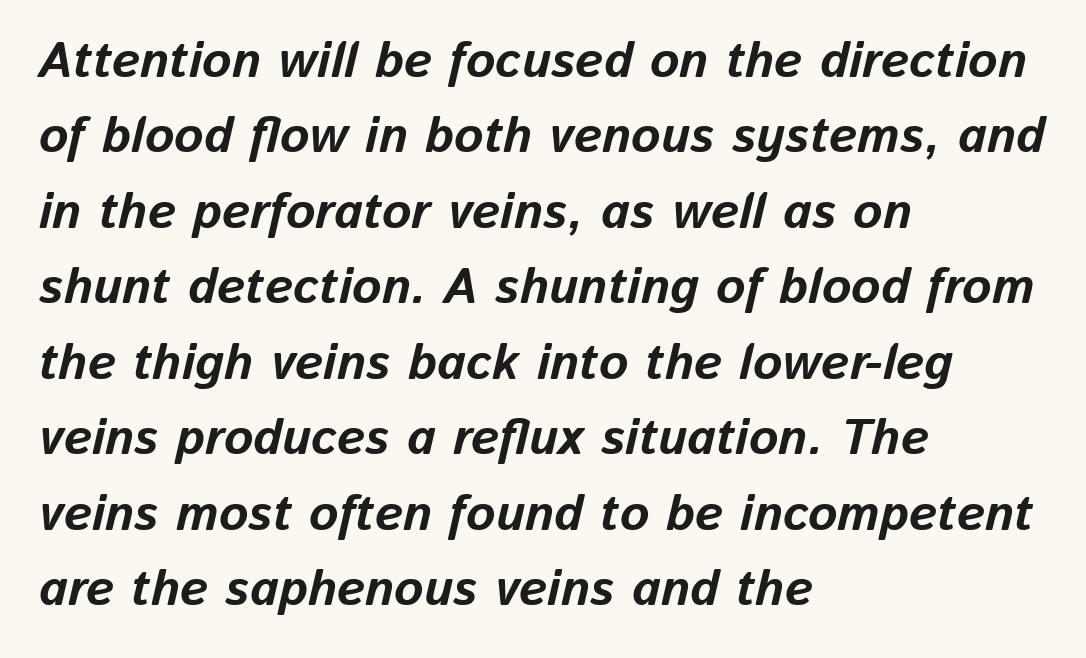
The image shows 50 px bold type, italic (leaning right); set left-aligned, normal line spacing (1.51x), normal letter spacing, not underlined; low stroke contrast and a medium x-height.
